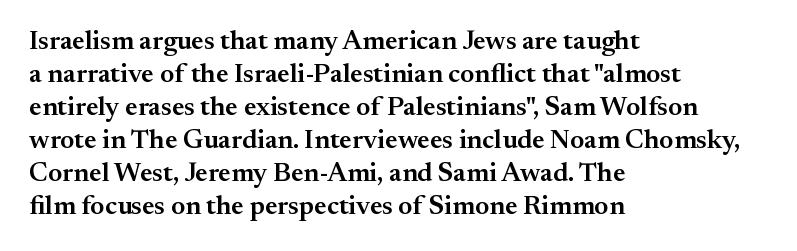
The compositor pushed each line to the left boundary. The space beneath each line is pristine and unruled. Moderately thickened strokes mark this as semibold type. Letter spacing: default. Quick note: not italic, upright.
